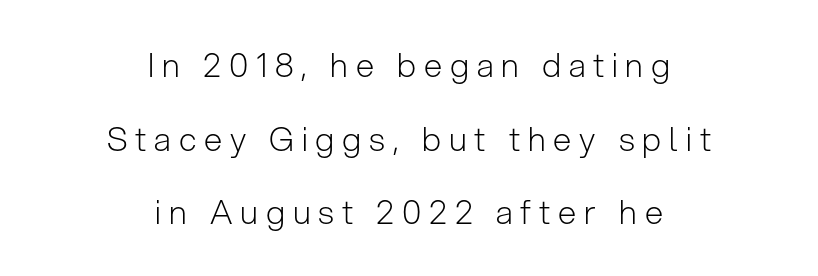
Q: Is the text bold? A: No.
Q: Is the text italic (slanted)? A: No, it is upright.
Q: Is the typeface a serif or a sans-serif typeface? A: Sans-serif.
Q: Is the text underlined? A: No.
Q: How is the paragraph aligned? A: Centered.
Q: Is the spacing between letters normal or unusually wide? A: Unusually wide.
Q: Is the spacing between lines tight, normal or loose? A: Loose.
Q: Width (condensed, normal, or wide)? A: Normal.
Q: Stroke contrast? A: Low.
Q: x-height? A: Medium.
Q: Monospaced? A: No.
